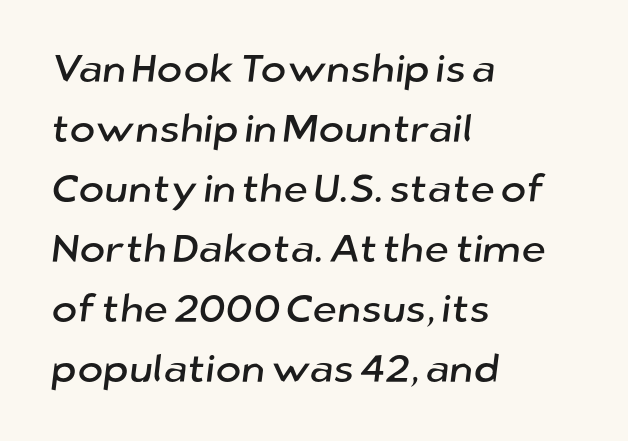
The image shows 39 px sans-serif type; set left-aligned, normal line spacing (1.54x), normal letter spacing, not underlined; low stroke contrast and a medium x-height.
